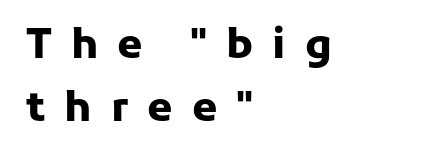
The image shows 41 px heavy sans-serif type, upright; set left-aligned, normal line spacing (1.54x), unusually wide letter spacing (+0.46 em), not underlined; low stroke contrast and a medium x-height.
